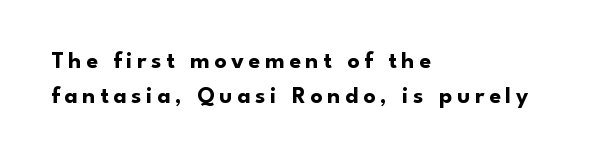
The image shows 24 px bold type, upright; set left-aligned, normal line spacing (1.46x), not underlined.
